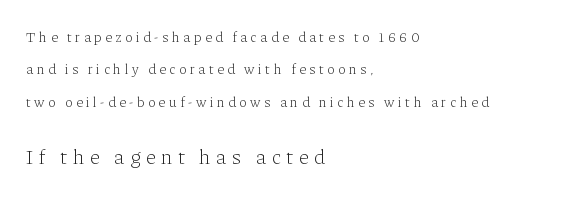
The image shows 21 px text type, upright; set left-aligned, loose line spacing (2.31x), unusually wide letter spacing (+0.26 em), not underlined; the second (bottom) block is 1.5x larger.
